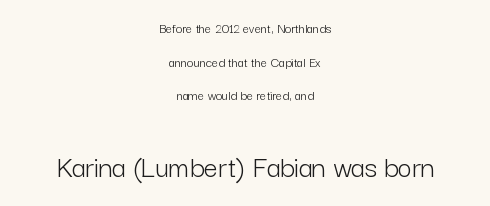
Q: Is the text bold? A: No.
Q: Is the text italic (slanted)? A: No, it is upright.
Q: Is the typeface a serif or a sans-serif typeface? A: Sans-serif.
Q: Is the text underlined? A: No.
Q: How is the paragraph aligned? A: Centered.
Q: Is the spacing between letters normal or unusually wide? A: Normal.
Q: Is the spacing between lines tight, normal or loose? A: Loose.
Q: Which block of text is set in a larger size, the first (top) or the second (bottom)? A: The second (bottom) one.
Q: Width (condensed, normal, or wide)? A: Normal.
Q: Stroke contrast? A: Low.
Q: x-height? A: Medium.
Q: Monospaced? A: No.
